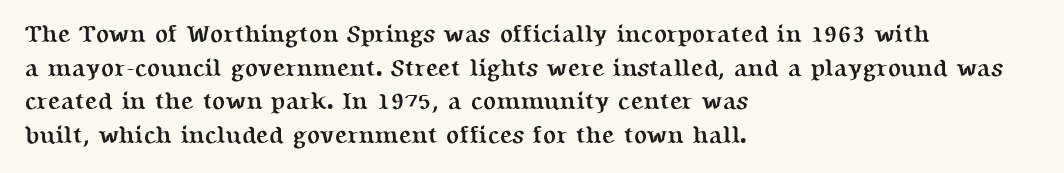
Any mark beneath the type? The region is blank. Regular leading. The face used here is rendered with its standard letterfit. These words are printed bold, with thick strokes throughout. Italic? Not at all — the glyphs are vertical. Left-aligned paragraph, ragged on the right.
